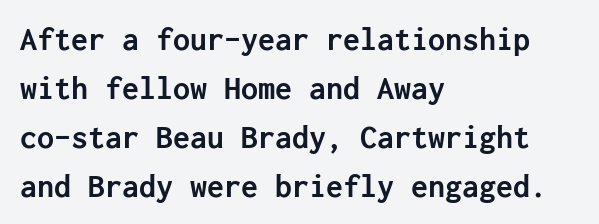
{"serif": "no", "italic": "no", "bold": "yes", "weight": "semibold", "width": "normal", "stroke_contrast": "low", "x_height": "medium", "underline": "no", "align": "left", "line_spacing": "normal", "line_spacing_ratio": 1.44, "letter_spacing": "normal", "letter_spacing_em": 0.0, "glyph_px": 34}
